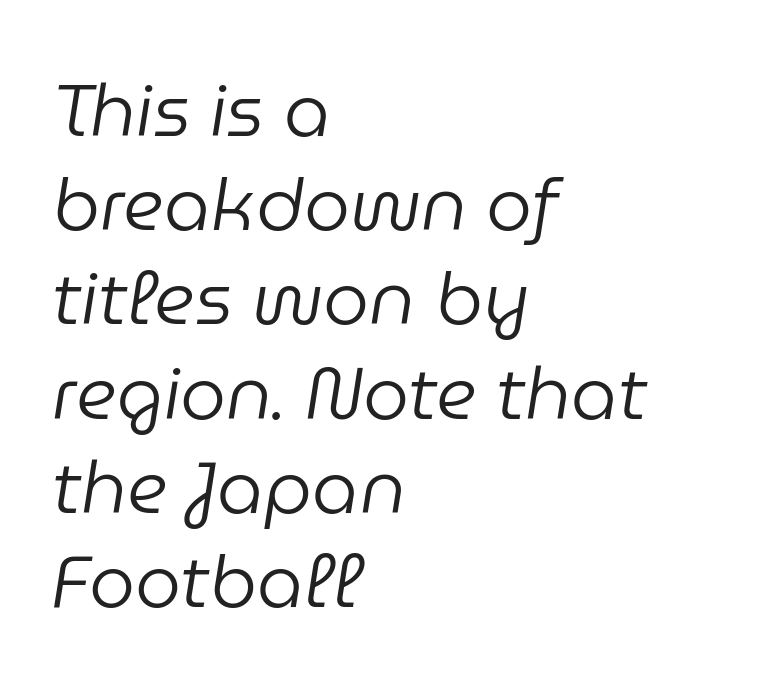
A classic flush-left, rag-right setting is used for this passage. Think of a printed novel: that variable character pitch is what you see here. Interline gaps are of average width in this sample. The line texture is even and compact thanks to regular tracking. This rendering features lettering with no underline.
